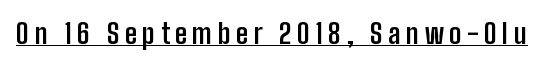
Is there an underline? Yes — a line sits under the letters. The rendering uses a bold face; every stroke is thick and dark. Style check: upright. The font family rendered here belongs to the sans-serif group.
